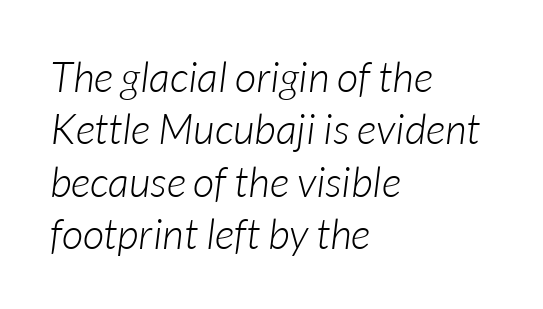
Here the glyphs are tracked normally, forming tight word shapes. Line beginnings align vertically; line endings do not. Glance below the letters and you will spot only blank space. This is not heavy type; no bold has been used.
